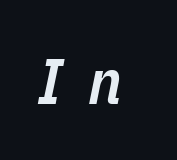
Q: Is the text bold? A: Semi-bold.
Q: Is the text italic (slanted)? A: Yes, it leans right by about 11 degrees.
Q: Is the text underlined? A: No.
Q: Is the spacing between letters normal or unusually wide? A: Unusually wide.
Q: Width (condensed, normal, or wide)? A: Condensed.
Q: Stroke contrast? A: Low.
Q: x-height? A: Medium.
Q: Monospaced? A: No.
